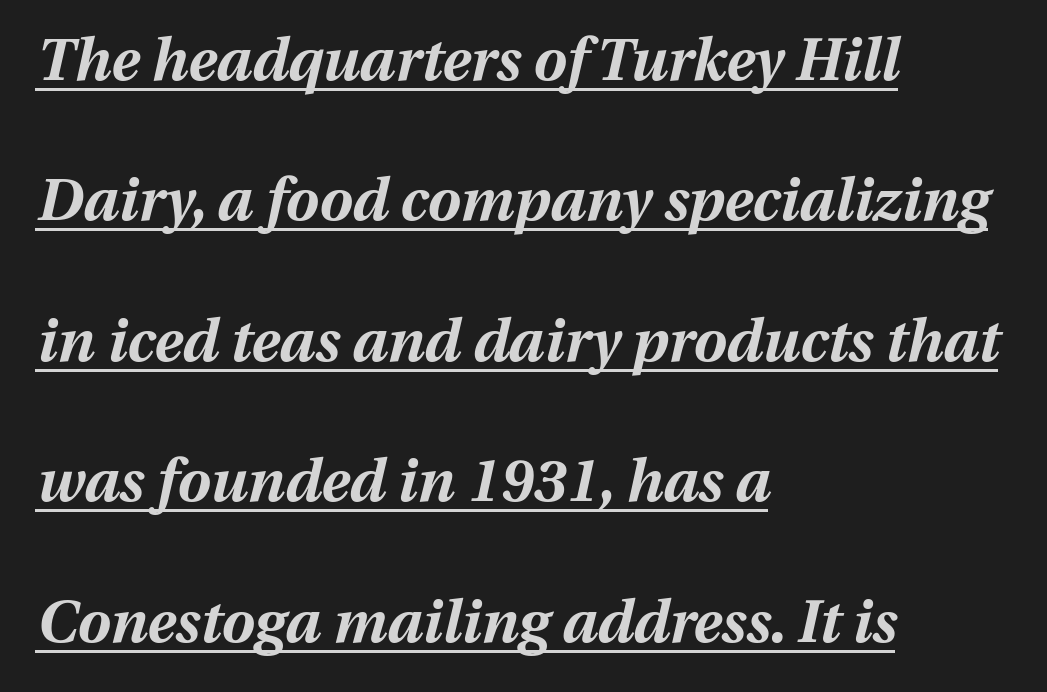
{"italic": "yes", "lean": "right", "slant_degrees": 13, "bold": "yes", "weight": "bold", "width": "normal", "stroke_contrast": "medium", "x_height": "medium", "monospaced": "no", "underline": "yes", "align": "left", "line_spacing": "loose", "line_spacing_ratio": 2.38, "letter_spacing": "normal", "letter_spacing_em": 0.0, "glyph_px": 59}
